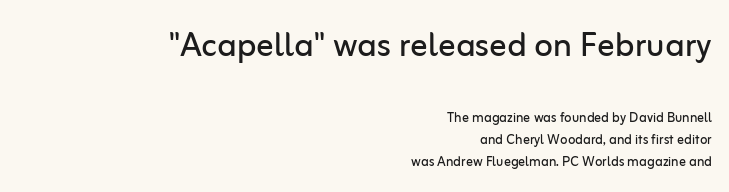
The image shows 43 px regular-weight sans-serif type, upright; set right-aligned, normal line spacing (1.28x), normal letter spacing, not underlined; the first (top) block is 2.53x larger; low stroke contrast and a medium x-height.
